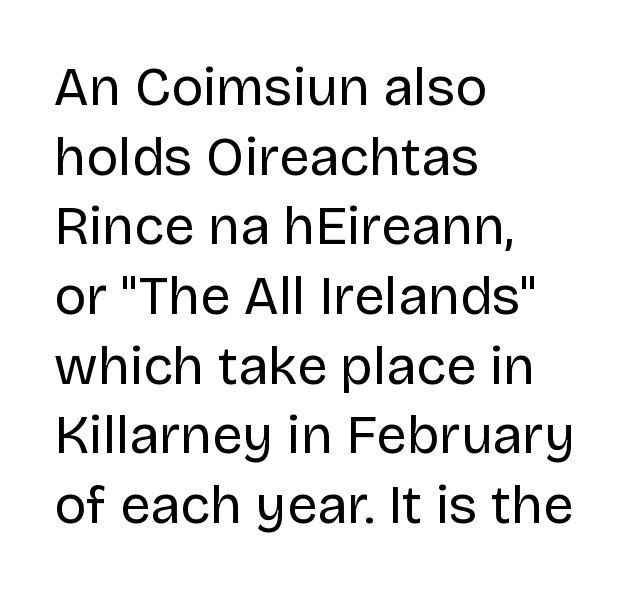
The image shows 54 px regular-weight sans-serif type, upright; set left-aligned, normal line spacing (1.29x), normal letter spacing, not underlined; low stroke contrast and a large x-height.
